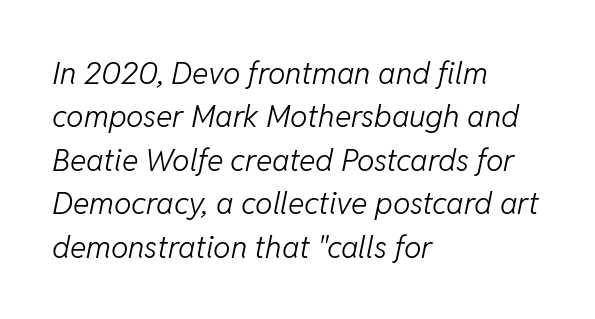
Q: Is the text bold? A: No.
Q: Is the text italic (slanted)? A: Yes, it leans right by about 11 degrees.
Q: Is the text underlined? A: No.
Q: How is the paragraph aligned? A: Left-aligned.
Q: Is the spacing between letters normal or unusually wide? A: Normal.
Q: Is the spacing between lines tight, normal or loose? A: Normal.
Q: Width (condensed, normal, or wide)? A: Normal.
Q: Stroke contrast? A: Low.
Q: x-height? A: Medium.
Q: Monospaced? A: No.
